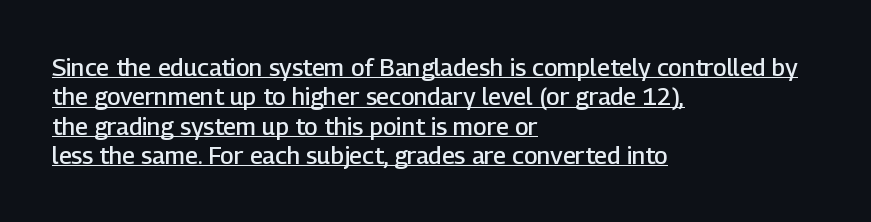
The image shows 24 px text type, upright; set left-aligned, line spacing 1.22x, normal letter spacing, underlined.
